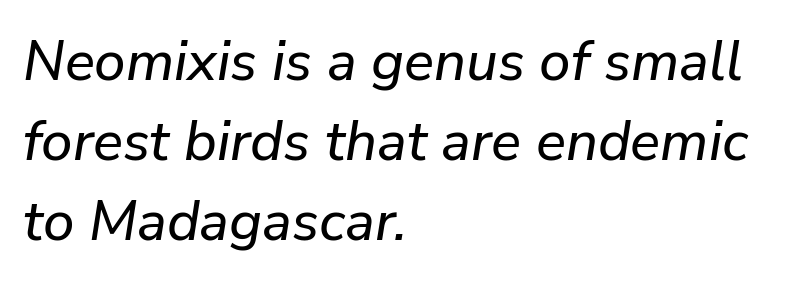
The image shows 56 px text type, italic (leaning right); set left-aligned, normal line spacing (1.43x), normal letter spacing, not underlined; low stroke contrast and a medium x-height.
